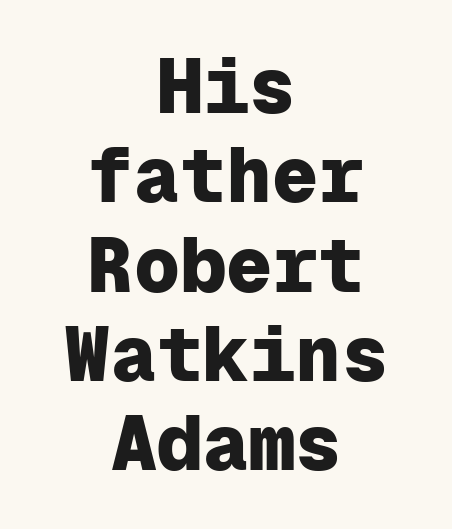
{"serif": "no", "italic": "no", "bold": "yes", "weight": "heavy", "width": "normal", "stroke_contrast": "low", "x_height": "medium", "monospaced": "yes", "underline": "no", "align": "center", "line_spacing_ratio": 1.16, "letter_spacing": "normal", "letter_spacing_em": 0.0, "glyph_px": 77}
